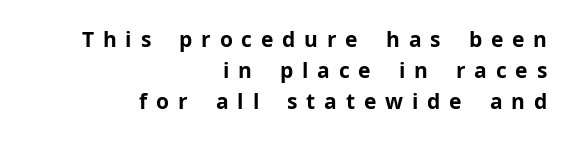
If you measured baseline to baseline, you'd find a middling distance. Only glyphs here, with clear space below each row. This rendering uses right alignment, leaving the left contour irregular. Here the glyphs are tracked loosely, breaking word shapes into spaced letters. How heavy is the stroke? Heavy — this is a bold.
